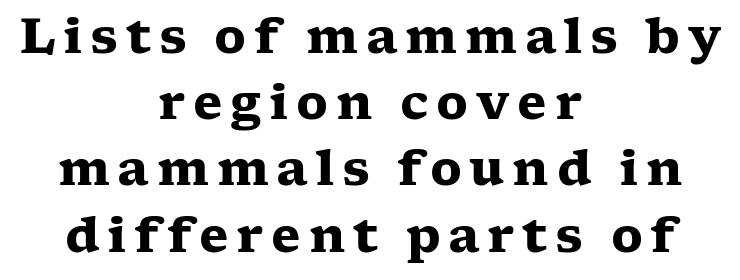
Italic? Not at all — the glyphs are vertical. The paragraph has two soft edges and a firm central axis. The string is rendered with underlining switched off. Strokes here are thick enough to call this a true bold.
